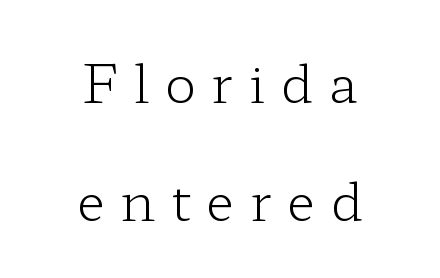
{"serif": "yes", "italic": "no", "bold": "no", "weight": "light", "width": "wide", "stroke_contrast": "low", "x_height": "medium", "monospaced": "no", "underline": "no", "align": "center", "line_spacing": "loose", "line_spacing_ratio": 2.26, "letter_spacing": "wide", "letter_spacing_em": 0.3, "glyph_px": 52}
